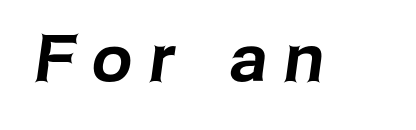
{"serif": "no", "width": "normal", "stroke_contrast": "low", "x_height": "medium", "monospaced": "no", "underline": "no", "letter_spacing": "wide", "letter_spacing_em": 0.27, "glyph_px": 65}
